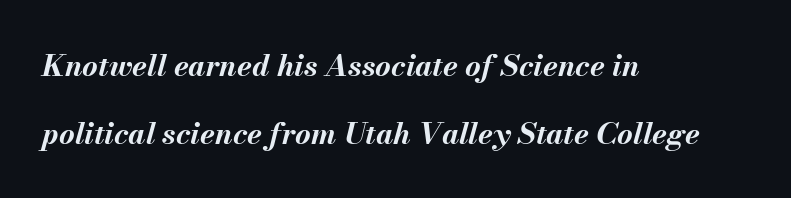
The image shows 30 px bold type, italic (leaning right); set left-aligned, loose line spacing (2.26x), normal letter spacing, not underlined; medium stroke contrast and a small x-height.
